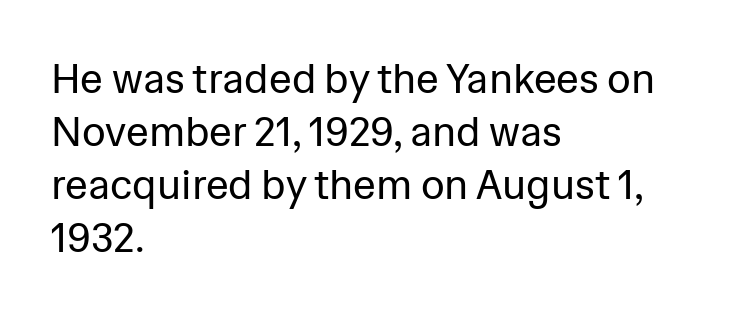
Q: Is the text bold? A: No.
Q: Is the text italic (slanted)? A: No, it is upright.
Q: Is the typeface a serif or a sans-serif typeface? A: Sans-serif.
Q: Is the text underlined? A: No.
Q: How is the paragraph aligned? A: Left-aligned.
Q: Is the spacing between letters normal or unusually wide? A: Normal.
Q: Is the spacing between lines tight, normal or loose? A: Normal.
Q: Width (condensed, normal, or wide)? A: Normal.
Q: Stroke contrast? A: Low.
Q: x-height? A: Medium.
Q: Monospaced? A: No.
